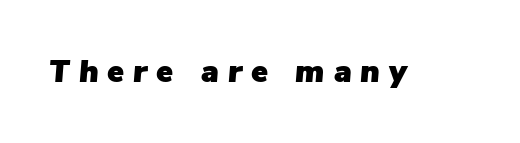
{"italic": "yes", "lean": "right", "slant_degrees": 5, "width": "normal", "stroke_contrast": "low", "x_height": "medium", "monospaced": "no", "underline": "no", "letter_spacing": "wide", "letter_spacing_em": 0.28, "glyph_px": 32}
